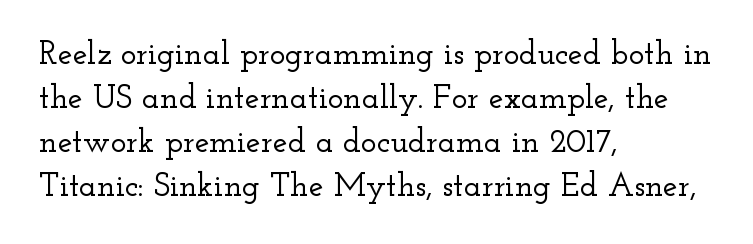
Q: Is the text italic (slanted)? A: No, it is upright.
Q: Is the typeface a serif or a sans-serif typeface? A: Serif.
Q: Is the text underlined? A: No.
Q: How is the paragraph aligned? A: Left-aligned.
Q: Is the spacing between letters normal or unusually wide? A: Normal.
Q: Is the spacing between lines tight, normal or loose? A: Normal.
Q: Width (condensed, normal, or wide)? A: Wide.
Q: Stroke contrast? A: Low.
Q: x-height? A: Small.
Q: Monospaced? A: No.
